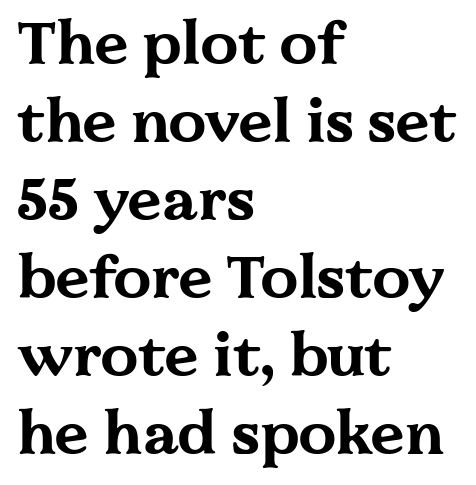
The image shows 60 px bold, wide serif type, upright; set left-aligned, normal line spacing (1.3x), normal letter spacing, not underlined; medium stroke contrast and a medium x-height.
